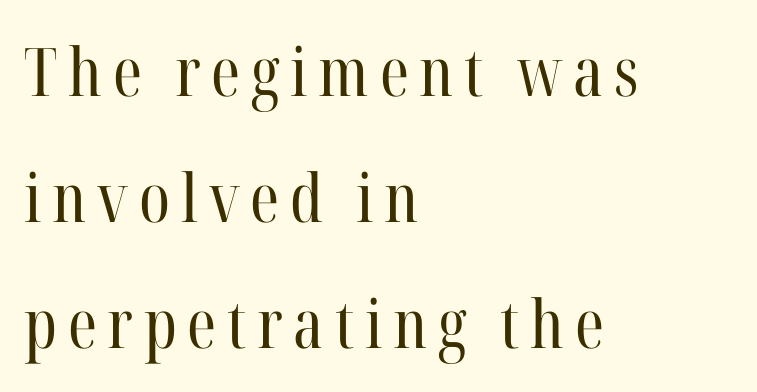
The text block is weighted toward the left margin, trailing off unevenly rightward. Tall strokes in this sample are plumb rather than angled. Summary of weight: not heavy and not bold. Note the varied advance widths — an 'i' is clearly narrower than an 'm'.
